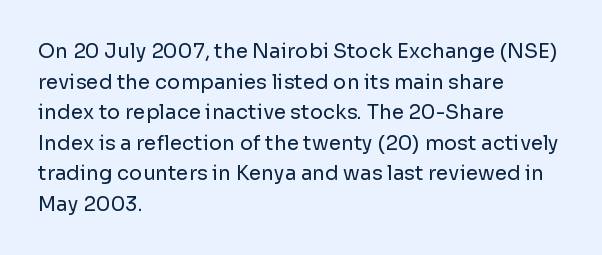
Q: Is the text bold? A: No.
Q: Is the text italic (slanted)? A: No, it is upright.
Q: Is the text underlined? A: No.
Q: How is the paragraph aligned? A: Left-aligned.
Q: Is the spacing between letters normal or unusually wide? A: Normal.
Q: Is the spacing between lines tight, normal or loose? A: Normal.
